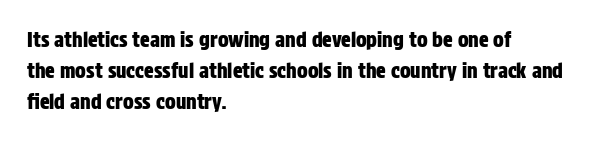
The image shows 20 px text type, upright; set left-aligned, normal line spacing (1.54x), normal letter spacing, not underlined.
